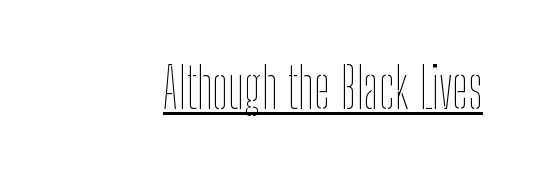
The image shows 56 px thin, condensed type, upright; set right-aligned, normal letter spacing, underlined; low stroke contrast and a medium x-height.
